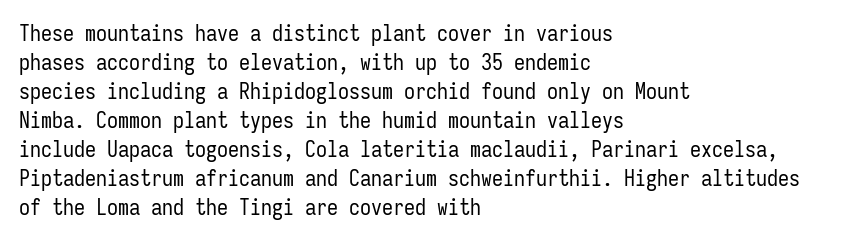
Q: Is the text bold? A: No.
Q: Is the text italic (slanted)? A: No, it is upright.
Q: Is the text underlined? A: No.
Q: How is the paragraph aligned? A: Left-aligned.
Q: Is the spacing between letters normal or unusually wide? A: Normal.
Q: Is the spacing between lines tight, normal or loose? A: Normal.
